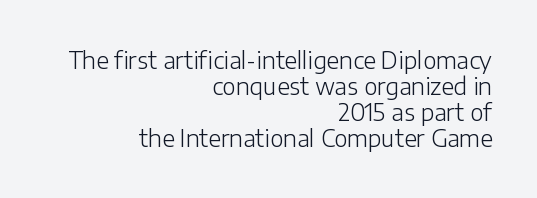
{"italic": "no", "bold": "no", "underline": "no", "align": "right", "line_spacing": "tight", "line_spacing_ratio": 1.13, "letter_spacing": "normal", "letter_spacing_em": 0.0, "glyph_px": 23}
